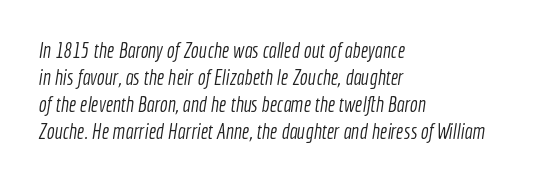
Q: Is the text bold? A: No.
Q: Is the text underlined? A: No.
Q: How is the paragraph aligned? A: Left-aligned.
Q: Is the spacing between letters normal or unusually wide? A: Normal.
Q: Is the spacing between lines tight, normal or loose? A: Normal.
